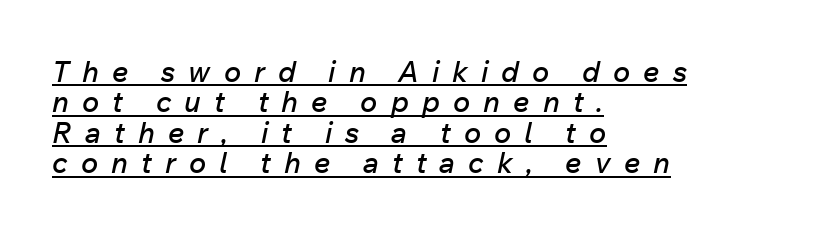
Q: Is the text italic (slanted)? A: Yes, it leans right by about 12 degrees.
Q: Is the text underlined? A: Yes.
Q: How is the paragraph aligned? A: Left-aligned.
Q: Is the spacing between letters normal or unusually wide? A: Unusually wide.
Q: Is the spacing between lines tight, normal or loose? A: Tight.
Q: Width (condensed, normal, or wide)? A: Normal.
Q: Stroke contrast? A: Low.
Q: x-height? A: Medium.
Q: Monospaced? A: No.
